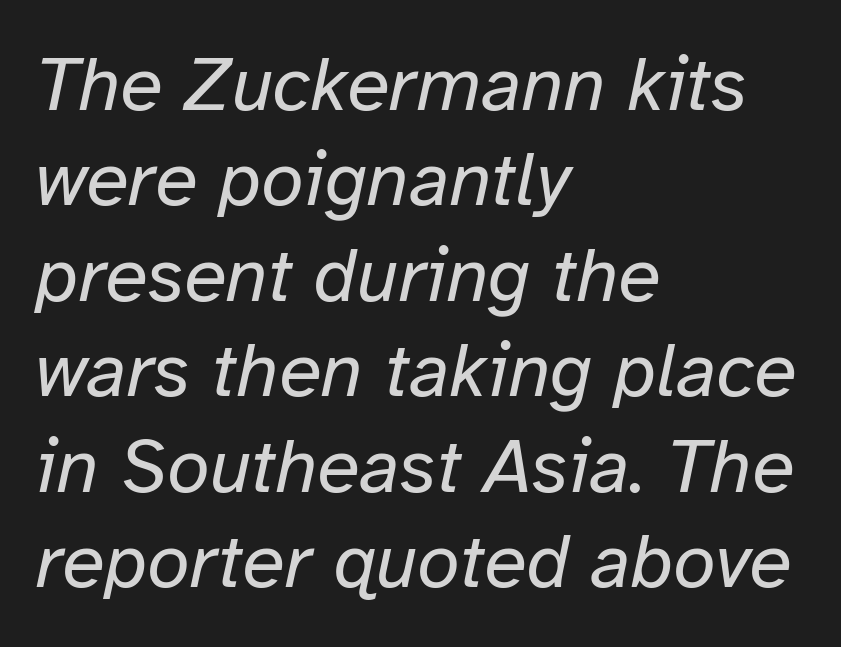
{"italic": "yes", "lean": "right", "slant_degrees": 12, "bold": "no", "weight": "regular", "width": "normal", "stroke_contrast": "low", "x_height": "medium", "monospaced": "no", "underline": "no", "align": "left", "line_spacing_ratio": 1.24, "letter_spacing": "normal", "letter_spacing_em": 0.0, "glyph_px": 77}
